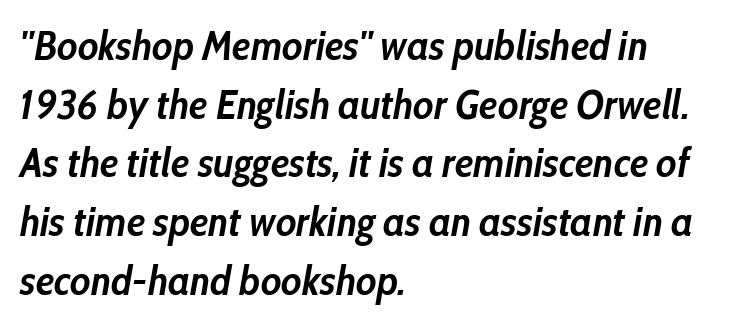
Q: Is the text bold? A: Yes.
Q: Is the text italic (slanted)? A: Yes, it leans right by about 10 degrees.
Q: Is the text underlined? A: No.
Q: How is the paragraph aligned? A: Left-aligned.
Q: Is the spacing between letters normal or unusually wide? A: Normal.
Q: Is the spacing between lines tight, normal or loose? A: Normal.
Q: Width (condensed, normal, or wide)? A: Condensed.
Q: Stroke contrast? A: Low.
Q: x-height? A: Medium.
Q: Monospaced? A: No.
